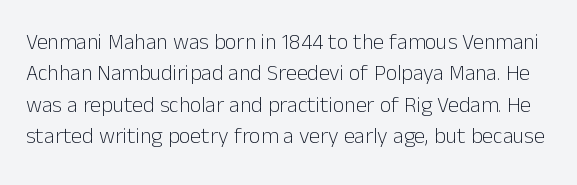
{"italic": "no", "bold": "no", "underline": "no", "line_spacing": "normal", "line_spacing_ratio": 1.43, "letter_spacing": "normal", "letter_spacing_em": 0.0, "glyph_px": 22}
